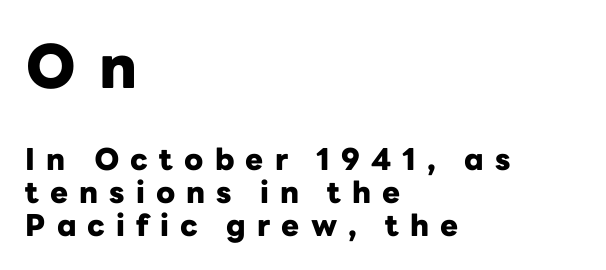
{"serif": "no", "italic": "no", "bold": "yes", "weight": "heavy", "width": "normal", "stroke_contrast": "low", "x_height": "medium", "monospaced": "no", "underline": "no", "align": "left", "line_spacing": "tight", "line_spacing_ratio": 1.09, "letter_spacing": "wide", "letter_spacing_em": 0.37, "larger_block": "first", "size_ratio": 2.0, "glyph_px": 60}
